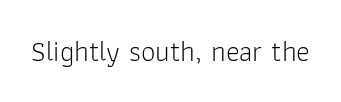
{"serif": "no", "italic": "no", "bold": "no", "weight": "light", "width": "normal", "stroke_contrast": "low", "x_height": "medium", "monospaced": "no", "underline": "no", "letter_spacing": "normal", "letter_spacing_em": 0.0, "glyph_px": 29}
